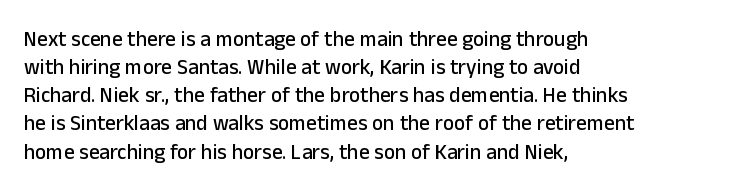
{"italic": "no", "underline": "no", "align": "left", "line_spacing": "normal", "line_spacing_ratio": 1.34, "letter_spacing": "normal", "letter_spacing_em": 0.0, "glyph_px": 21}
